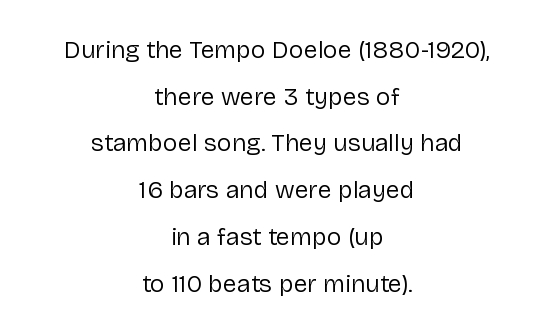
The passage shown has conventional tracking throughout. This sample is center-justified, so both line endings float freely. Ascenders rise straight up at ninety degrees. This rendering features lettering with no underline.
